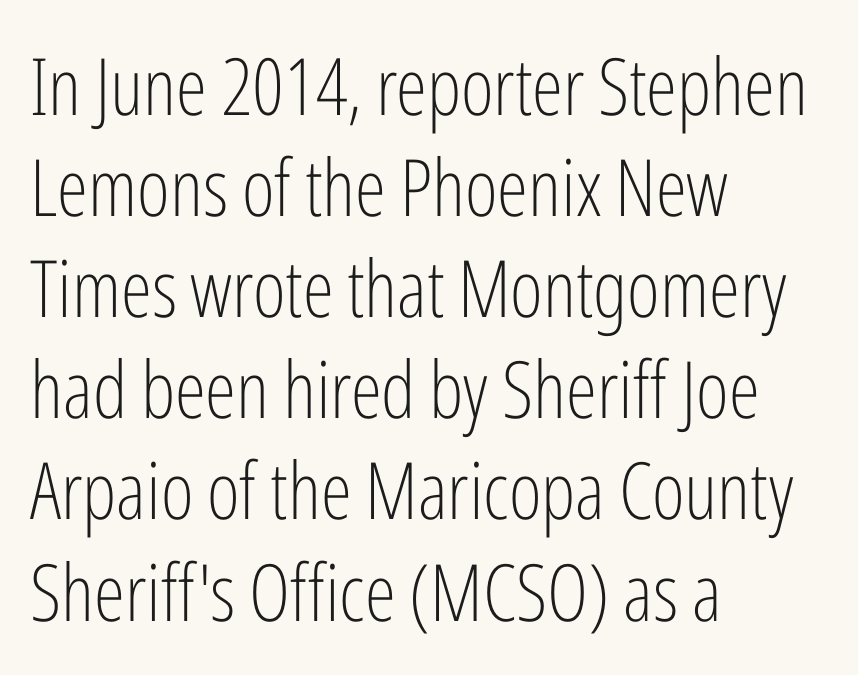
{"serif": "no", "italic": "no", "bold": "no", "weight": "light", "width": "condensed", "stroke_contrast": "low", "x_height": "medium", "monospaced": "no", "underline": "no", "align": "left", "line_spacing": "normal", "line_spacing_ratio": 1.28, "letter_spacing": "normal", "letter_spacing_em": 0.0, "glyph_px": 79}
